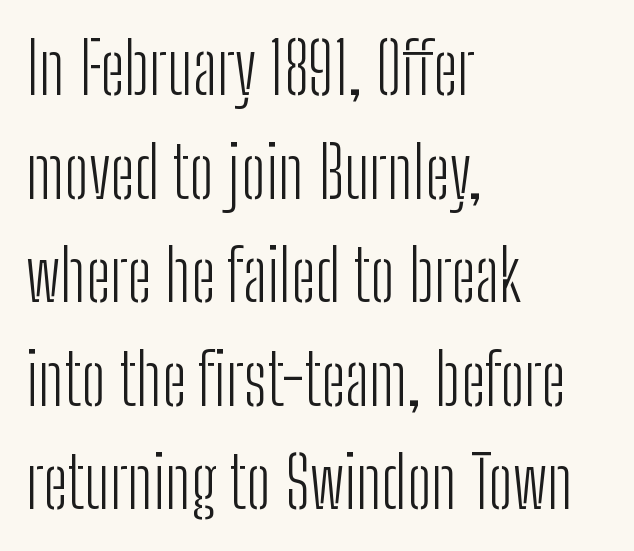
{"serif": "no", "italic": "no", "bold": "no", "weight": "light", "width": "condensed", "stroke_contrast": "low", "x_height": "medium", "monospaced": "no", "underline": "no", "align": "left", "line_spacing": "normal", "line_spacing_ratio": 1.48, "letter_spacing": "normal", "letter_spacing_em": 0.0, "glyph_px": 70}
